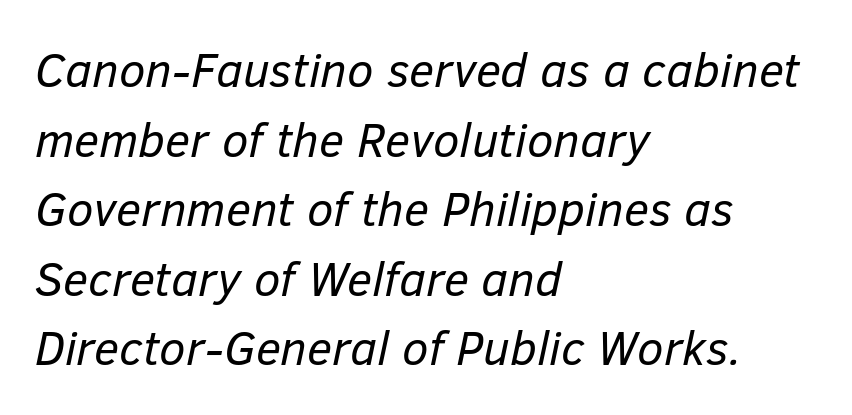
The image shows 48 px regular-weight type, italic (leaning right); set left-aligned, normal line spacing (1.45x), normal letter spacing, not underlined; low stroke contrast and a medium x-height.
